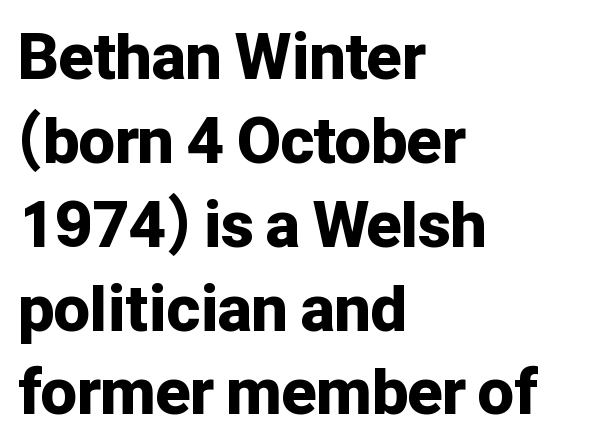
{"serif": "no", "italic": "no", "bold": "yes", "weight": "bold", "width": "normal", "stroke_contrast": "low", "x_height": "medium", "monospaced": "no", "underline": "no", "align": "left", "line_spacing": "normal", "line_spacing_ratio": 1.31, "letter_spacing": "normal", "letter_spacing_em": 0.0, "glyph_px": 64}
